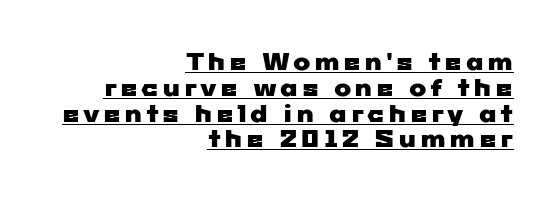
Q: Is the text underlined? A: Yes.
Q: How is the paragraph aligned? A: Right-aligned.
Q: Is the spacing between lines tight, normal or loose? A: Tight.
